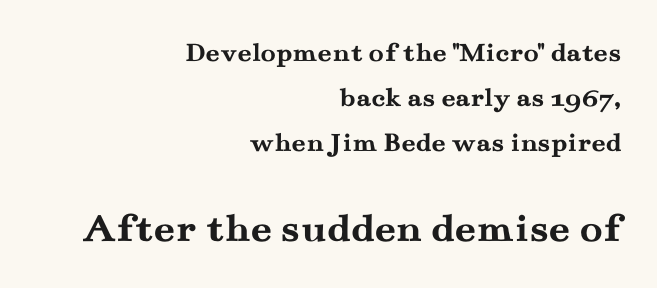
Q: Is the text bold? A: Yes.
Q: Is the text italic (slanted)? A: No, it is upright.
Q: Is the typeface a serif or a sans-serif typeface? A: Serif.
Q: Is the text underlined? A: No.
Q: How is the paragraph aligned? A: Right-aligned.
Q: Is the spacing between letters normal or unusually wide? A: Normal.
Q: Is the spacing between lines tight, normal or loose? A: Normal.
Q: Which block of text is set in a larger size, the first (top) or the second (bottom)? A: The second (bottom) one.
Q: Width (condensed, normal, or wide)? A: Wide.
Q: Stroke contrast? A: Medium.
Q: x-height? A: Small.
Q: Monospaced? A: No.
